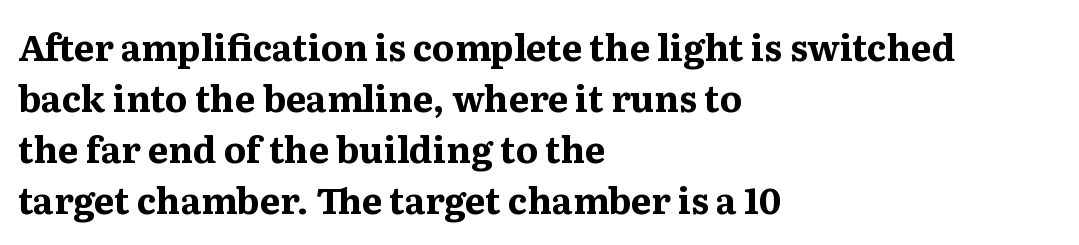
The image shows 36 px bold serif type, upright; set left-aligned, normal line spacing (1.42x), normal letter spacing, not underlined; medium stroke contrast and a medium x-height.
